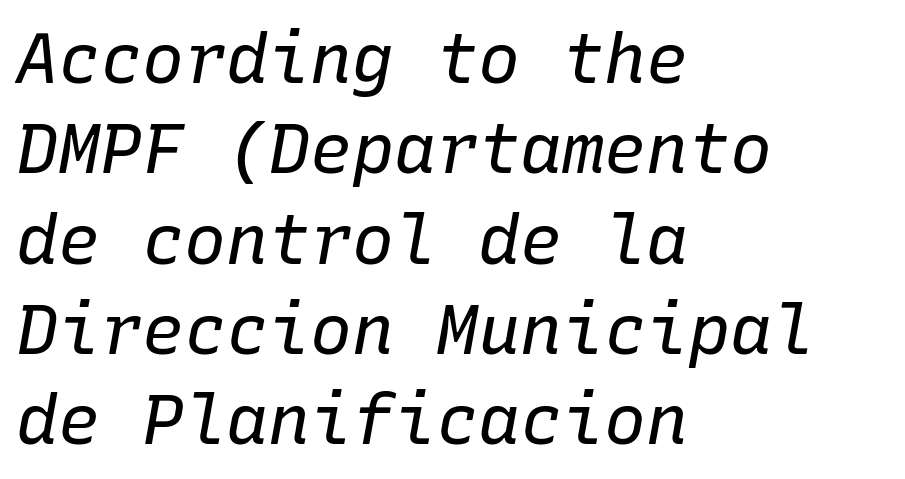
{"italic": "yes", "lean": "right", "slant_degrees": 10, "bold": "no", "weight": "regular", "width": "normal", "stroke_contrast": "low", "x_height": "medium", "monospaced": "yes", "underline": "no", "align": "left", "line_spacing": "normal", "line_spacing_ratio": 1.29, "letter_spacing": "normal", "letter_spacing_em": 0.0, "glyph_px": 70}
